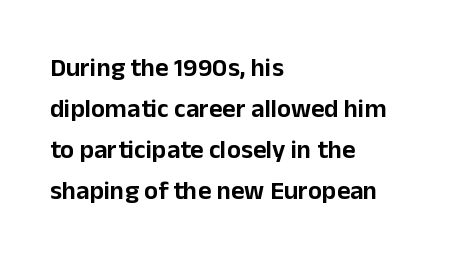
{"italic": "no", "underline": "no", "align": "left", "line_spacing": "normal", "line_spacing_ratio": 1.58, "letter_spacing": "normal", "letter_spacing_em": 0.0, "glyph_px": 26}
